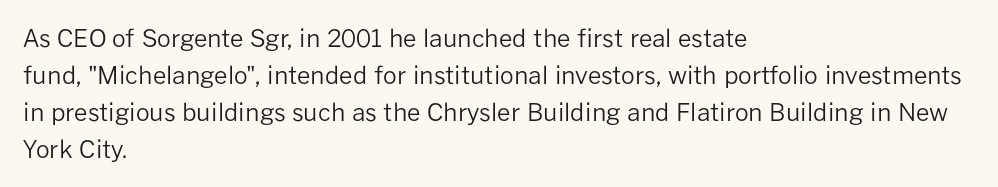
Q: Is the text bold? A: No.
Q: Is the text italic (slanted)? A: No, it is upright.
Q: Is the text underlined? A: No.
Q: How is the paragraph aligned? A: Left-aligned.
Q: Is the spacing between letters normal or unusually wide? A: Normal.
Q: Is the spacing between lines tight, normal or loose? A: Normal.
